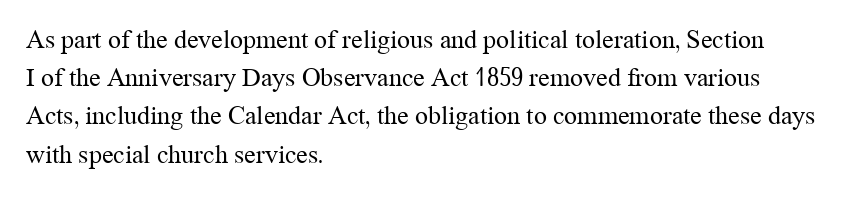
Q: Is the text bold? A: No.
Q: Is the text italic (slanted)? A: No, it is upright.
Q: Is the text underlined? A: No.
Q: How is the paragraph aligned? A: Left-aligned.
Q: Is the spacing between letters normal or unusually wide? A: Normal.
Q: Is the spacing between lines tight, normal or loose? A: Normal.
